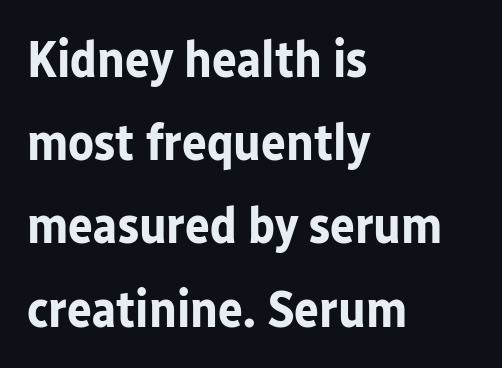
The image shows 52 px bold sans-serif type, upright; set left-aligned, normal line spacing (1.6x), normal letter spacing, not underlined; low stroke contrast and a medium x-height.
